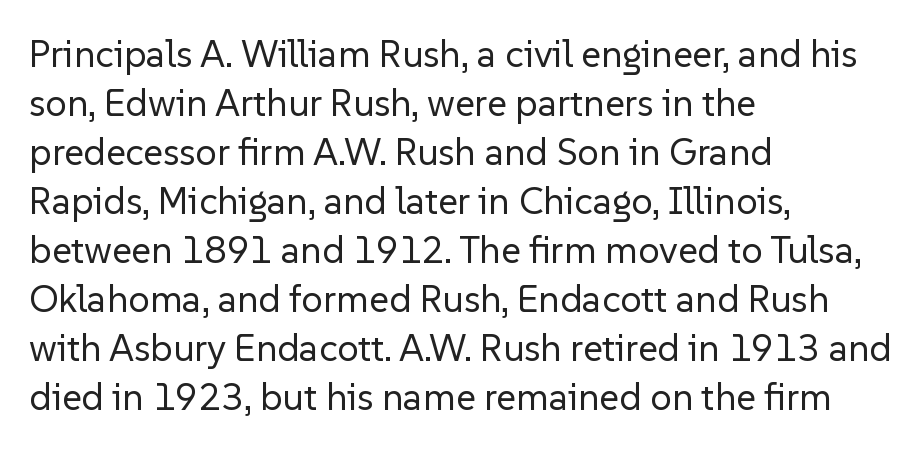
Observe the ordinary spacing: letters are neighbours, not strangers. The line-height multiplier appears to be the usual default. The string is rendered with underlining switched off. Does the copy run flush right? No — it runs flush left.
